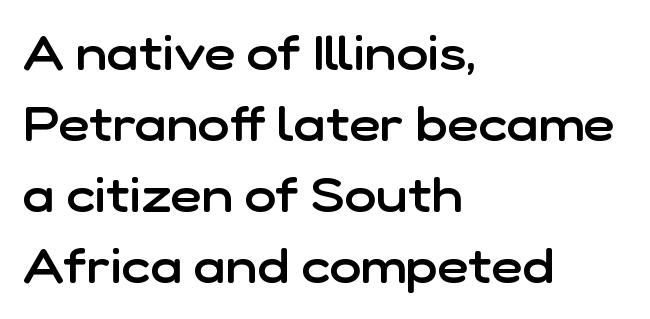
Q: Is the text bold? A: Semi-bold.
Q: Is the text italic (slanted)? A: No, it is upright.
Q: Is the typeface a serif or a sans-serif typeface? A: Sans-serif.
Q: Is the text underlined? A: No.
Q: How is the paragraph aligned? A: Left-aligned.
Q: Is the spacing between letters normal or unusually wide? A: Normal.
Q: Is the spacing between lines tight, normal or loose? A: Normal.
Q: Width (condensed, normal, or wide)? A: Normal.
Q: Stroke contrast? A: Low.
Q: x-height? A: Medium.
Q: Monospaced? A: No.
